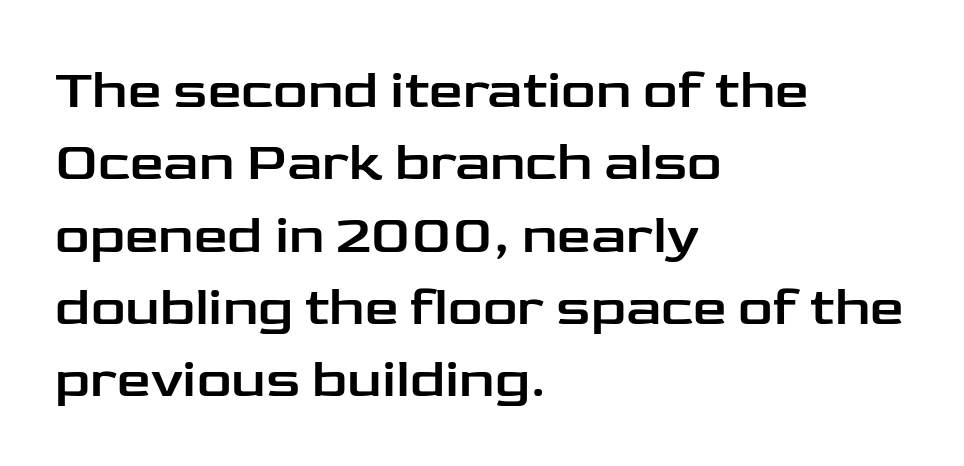
Nope, not italic — everything's standing straight. Typographically, this falls in the sans-serif category. Whoever set this chose a conventional vertical rhythm. Inter-character spacing is left at the font's built-in metrics. The strip under each line holds only bare page.
